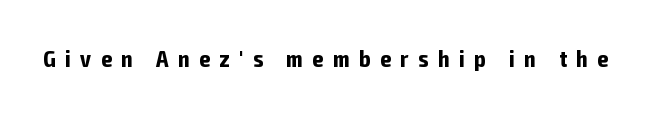
Honestly, there is no underline to notice here at all. This rendering widens character spacing well past its baseline value. Heavy-handed strokes throughout: this text is bold. Style check: upright.
